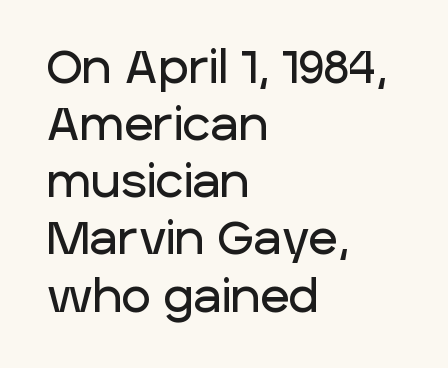
The setting favours the left margin, as ordinary paragraphs usually do. Rows of type keep a routine distance in the vertical direction. Serif or sans? Sans — the stroke terminals are bare. The specimen omits any rule beneath the text block's lines.
